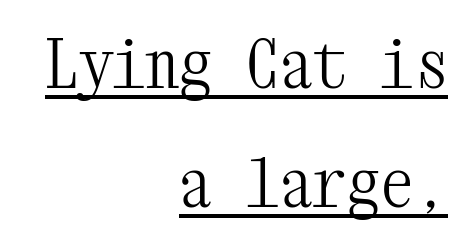
The ragged edge is on the left, which tells us the setting is flush right. Weight: in the light-to-regular range. Characters remain perfectly vertical along every line. Students, note that the glyphs here touch the page at normal intervals. Old-style or modern, the face here clearly has serifs. Fixed-width glyphs throughout — classic coding-font behaviour.
